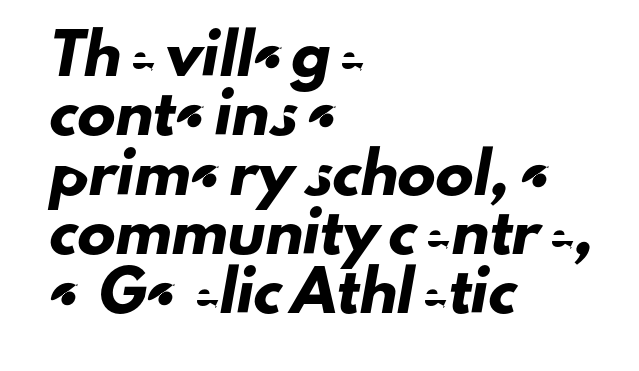
The designer left line spacing at the default. Standard letterfit; no display-style spreading of the glyphs. Lines of text with bare space underneath. Casual observation: everything's shoved over to the left. Serifs: no, the terminals of the letterforms are clean. Note the varied advance widths — an 'i' is clearly narrower than an 'm'.
